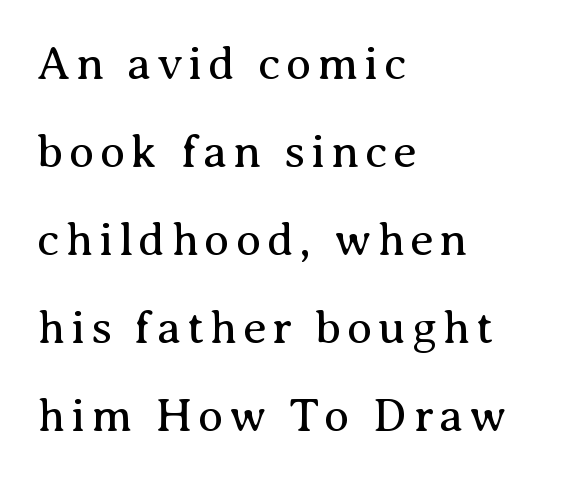
{"serif": "yes", "italic": "no", "bold": "no", "weight": "regular", "width": "normal", "stroke_contrast": "medium", "x_height": "medium", "monospaced": "no", "underline": "no", "align": "left", "line_spacing_ratio": 1.87, "glyph_px": 47}
